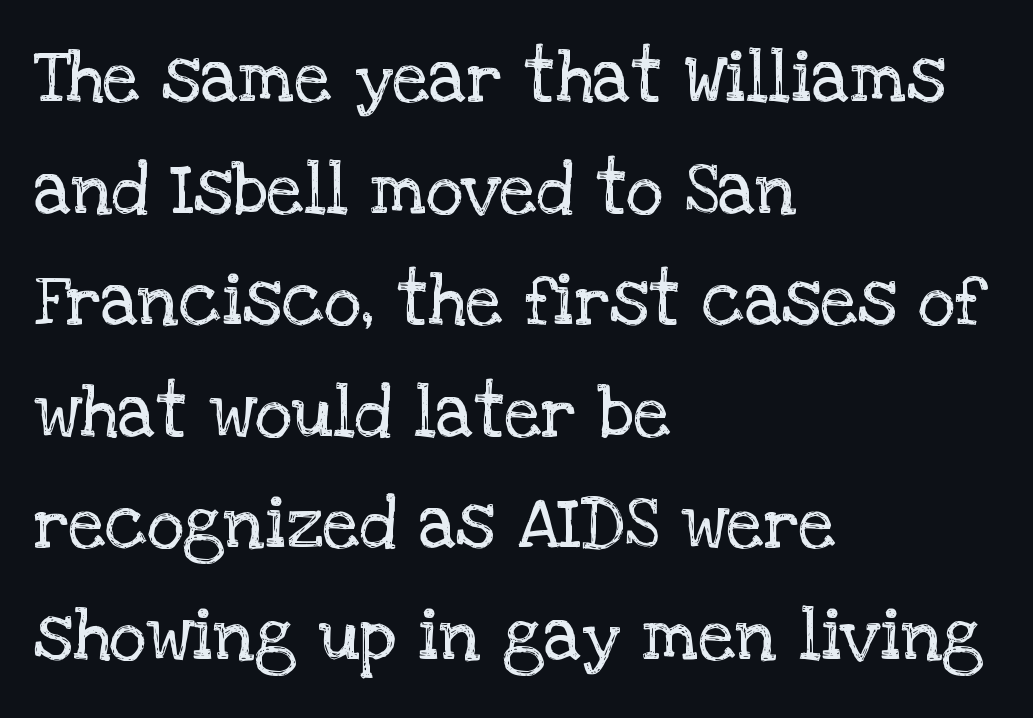
{"serif": "yes", "italic": "no", "bold": "no", "weight": "regular", "width": "normal", "stroke_contrast": "low", "x_height": "large", "monospaced": "no", "underline": "no", "align": "left", "line_spacing": "normal", "line_spacing_ratio": 1.55, "letter_spacing": "normal", "letter_spacing_em": 0.0, "glyph_px": 72}
